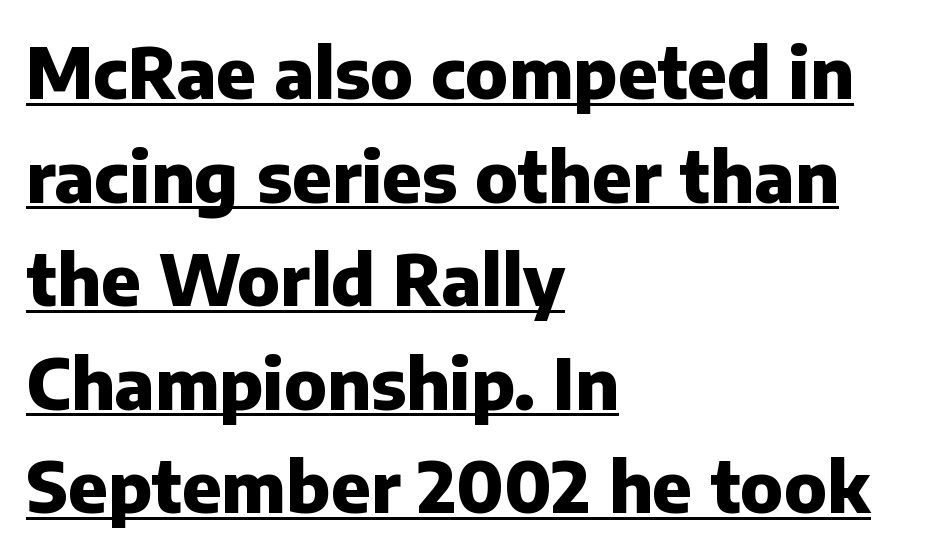
Q: Is the text bold? A: Yes.
Q: Is the text italic (slanted)? A: No, it is upright.
Q: Is the typeface a serif or a sans-serif typeface? A: Sans-serif.
Q: Is the text underlined? A: Yes.
Q: How is the paragraph aligned? A: Left-aligned.
Q: Is the spacing between letters normal or unusually wide? A: Normal.
Q: Is the spacing between lines tight, normal or loose? A: Normal.
Q: Width (condensed, normal, or wide)? A: Normal.
Q: Stroke contrast? A: Low.
Q: x-height? A: Medium.
Q: Monospaced? A: No.
